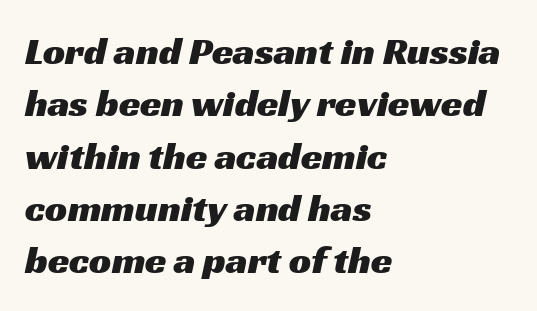
The image shows 39 px wide sans-serif type; set left-aligned, normal line spacing (1.34x), normal letter spacing, not underlined; medium stroke contrast and a medium x-height.
